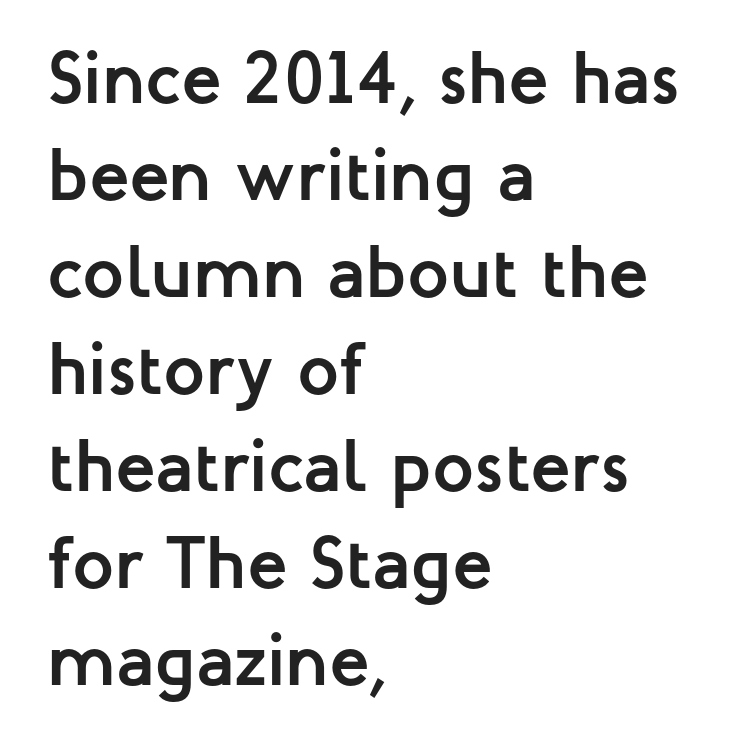
Q: Is the text bold? A: Yes.
Q: Is the text italic (slanted)? A: No, it is upright.
Q: Is the typeface a serif or a sans-serif typeface? A: Sans-serif.
Q: Is the text underlined? A: No.
Q: How is the paragraph aligned? A: Left-aligned.
Q: Is the spacing between letters normal or unusually wide? A: Normal.
Q: Is the spacing between lines tight, normal or loose? A: Normal.
Q: Width (condensed, normal, or wide)? A: Normal.
Q: Stroke contrast? A: Low.
Q: x-height? A: Medium.
Q: Monospaced? A: No.
